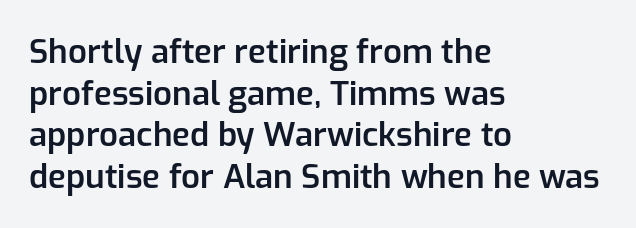
{"serif": "no", "italic": "no", "bold": "semi", "weight": "semibold", "width": "normal", "stroke_contrast": "low", "x_height": "medium", "monospaced": "no", "underline": "no", "align": "left", "line_spacing": "normal", "line_spacing_ratio": 1.26, "letter_spacing": "normal", "letter_spacing_em": 0.0, "glyph_px": 33}
